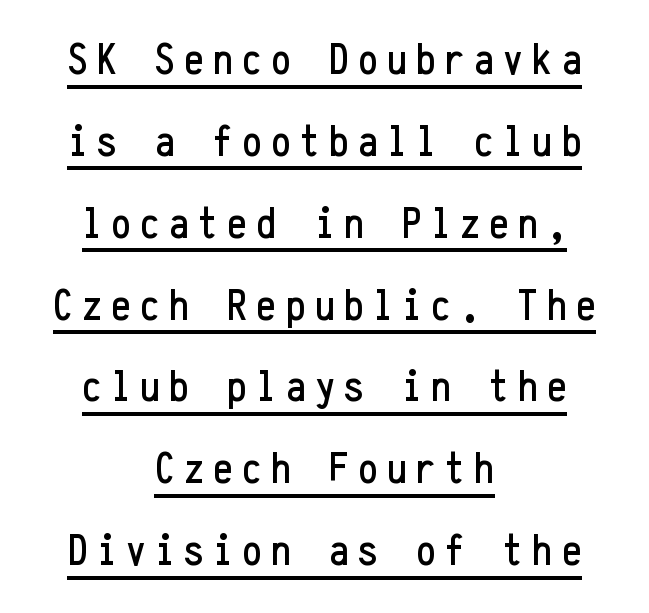
How are the letters spaced? Widely, with obvious added tracking. Line starts and ends both wander, symmetrically. This is the regular roman posture of the typeface. This sample has the even, mechanical cadence of fixed-width lettering. Does a line run under the words? Yes, clearly.
